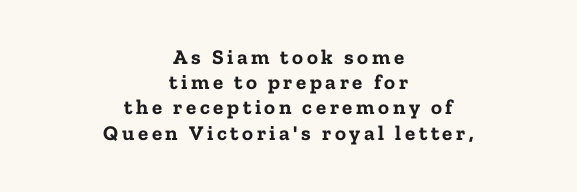
The characters look thick and weighty, a clear bold. This rendering uses center alignment, leaving both contours irregular but symmetric. Designer's note — italics off, roman on. Beneath every word, the page is bare.
